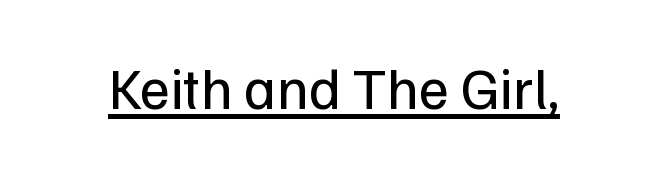
{"serif": "no", "italic": "no", "bold": "no", "weight": "regular", "width": "normal", "stroke_contrast": "low", "x_height": "medium", "monospaced": "no", "underline": "yes", "letter_spacing": "normal", "letter_spacing_em": 0.0, "glyph_px": 59}
